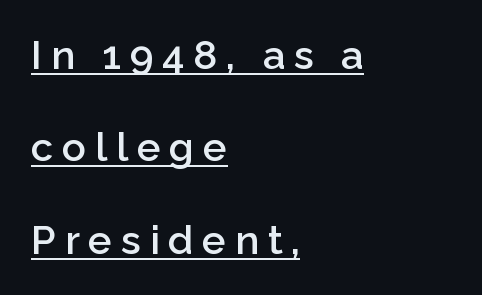
{"serif": "no", "italic": "no", "bold": "semi", "weight": "semibold", "width": "normal", "stroke_contrast": "low", "x_height": "medium", "monospaced": "no", "underline": "yes", "align": "left", "line_spacing": "loose", "line_spacing_ratio": 2.31, "letter_spacing": "wide", "letter_spacing_em": 0.22, "glyph_px": 40}
